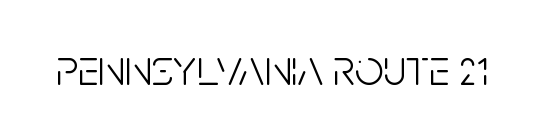
Q: Is the text bold? A: No.
Q: Is the text italic (slanted)? A: No, it is upright.
Q: Is the typeface a serif or a sans-serif typeface? A: Sans-serif.
Q: Is the text underlined? A: No.
Q: Is the spacing between letters normal or unusually wide? A: Normal.
Q: Width (condensed, normal, or wide)? A: Condensed.
Q: Stroke contrast? A: Low.
Q: x-height? A: Large.
Q: Monospaced? A: No.
